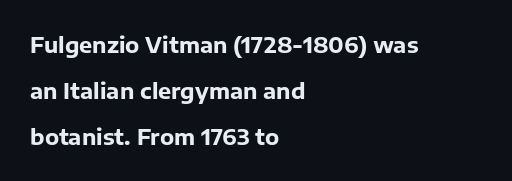
What's the leading like? Stretched, with rows far apart. Short and long lines alike share a common starting point at left. Between one letter and the next there's only the usual sliver of space. Typesetter's note: full bold, strokes at maximum text heaviness.
